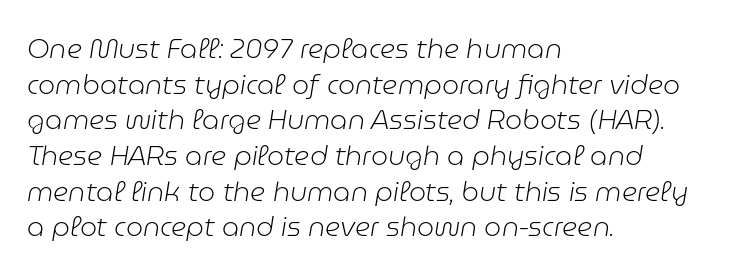
{"italic": "yes", "lean": "right", "slant_degrees": 9, "bold": "no", "underline": "no", "align": "left", "line_spacing": "normal", "line_spacing_ratio": 1.32, "letter_spacing": "normal", "letter_spacing_em": 0.0, "glyph_px": 27}
